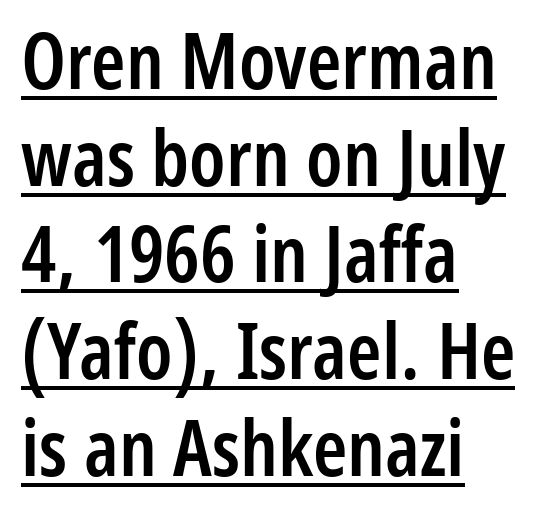
Q: Is the text bold? A: Semi-bold.
Q: Is the text italic (slanted)? A: No, it is upright.
Q: Is the typeface a serif or a sans-serif typeface? A: Sans-serif.
Q: Is the text underlined? A: Yes.
Q: How is the paragraph aligned? A: Left-aligned.
Q: Is the spacing between letters normal or unusually wide? A: Normal.
Q: Width (condensed, normal, or wide)? A: Condensed.
Q: Stroke contrast? A: Low.
Q: x-height? A: Medium.
Q: Monospaced? A: No.
